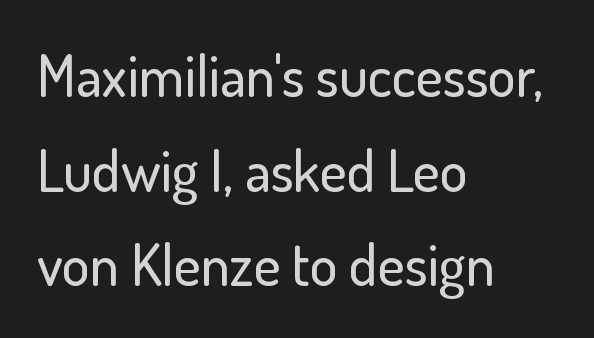
Q: Is the text italic (slanted)? A: No, it is upright.
Q: Is the typeface a serif or a sans-serif typeface? A: Sans-serif.
Q: Is the text underlined? A: No.
Q: How is the paragraph aligned? A: Left-aligned.
Q: Is the spacing between letters normal or unusually wide? A: Normal.
Q: Is the spacing between lines tight, normal or loose? A: Normal.
Q: Width (condensed, normal, or wide)? A: Normal.
Q: Stroke contrast? A: Low.
Q: x-height? A: Small.
Q: Monospaced? A: No.
